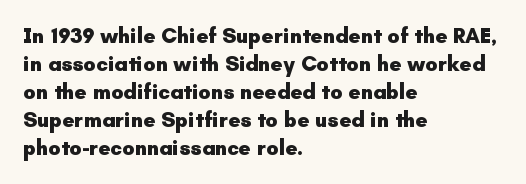
{"italic": "no", "bold": "yes", "underline": "no", "align": "left", "line_spacing": "normal", "line_spacing_ratio": 1.33, "letter_spacing": "normal", "letter_spacing_em": 0.0, "glyph_px": 21}
